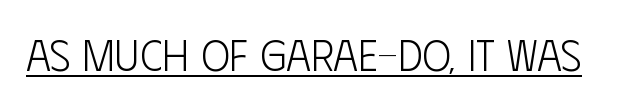
Each word holds together tightly as a unit, with standard inter-letter gaps. Grotesque or geometric, the face here clearly has no serifs. This sample has the flowing, uneven cadence of proportional lettering. Caption: lettering with a line underneath. Ascenders rise straight up at ninety degrees. No letter is thick-stroked: the sample isn't bold.
